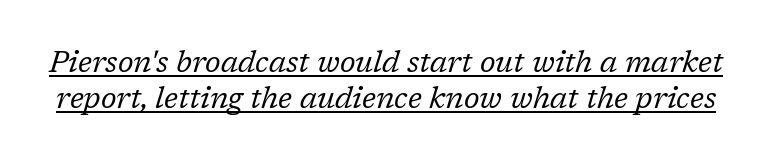
The face used here is seriffed, in the tradition of book romans. A typesetter would call this zero additional tracking. This sample has the flowing, uneven cadence of proportional lettering. Check the space under the baseline: a stroke is drawn there. Unbolded letterforms with no extra heft.
